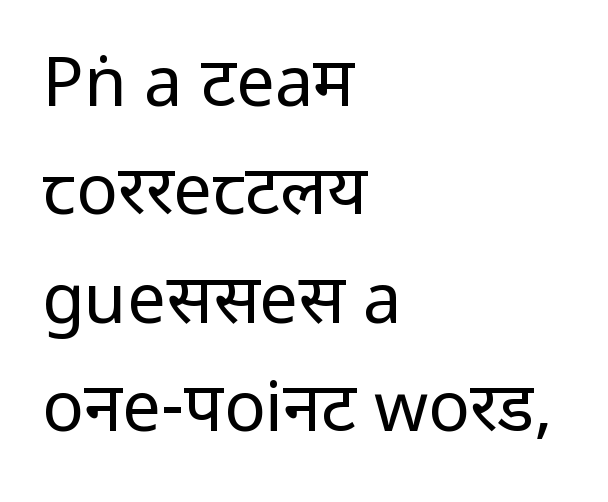
Q: Is the text bold? A: No.
Q: Is the text italic (slanted)? A: No, it is upright.
Q: Is the typeface a serif or a sans-serif typeface? A: Sans-serif.
Q: Is the text underlined? A: No.
Q: How is the paragraph aligned? A: Left-aligned.
Q: Is the spacing between letters normal or unusually wide? A: Normal.
Q: Is the spacing between lines tight, normal or loose? A: Normal.
Q: Width (condensed, normal, or wide)? A: Condensed.
Q: Stroke contrast? A: Low.
Q: x-height? A: Large.
Q: Monospaced? A: No.
